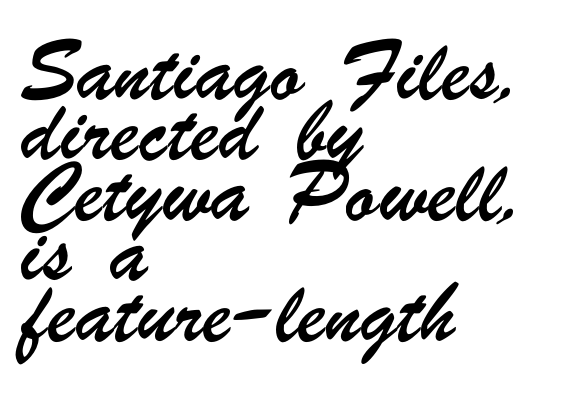
Any mark beneath the type? The region is blank. The vertical gap from one line to the next is medium. Letterform terminals end flat and unadorned throughout the passage. Think of a printed novel: that variable character pitch is what you see here.
